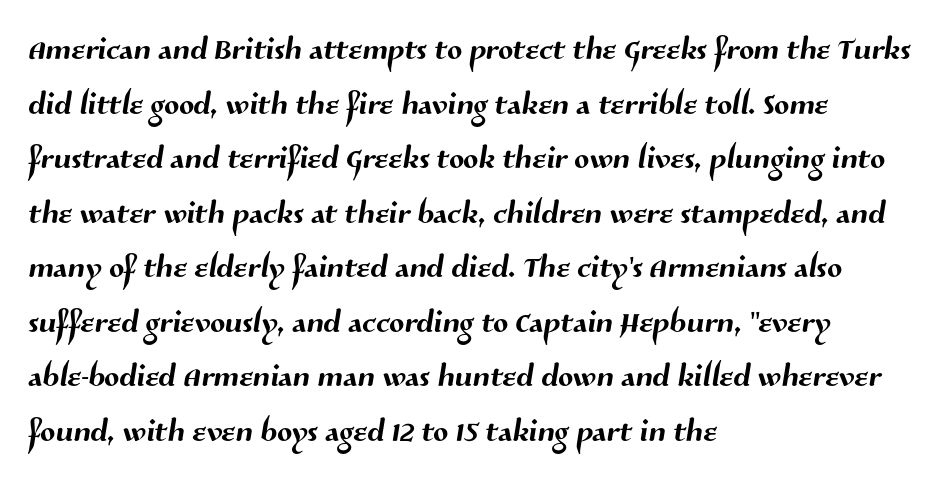
The image shows 44 px sans-serif type; set left-aligned, line spacing 1.24x, normal letter spacing, not underlined; medium stroke contrast and a medium x-height.
